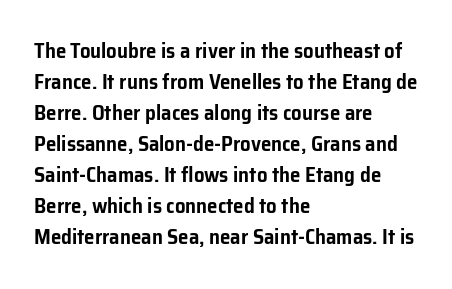
Does the copy run flush right? No — it runs flush left. The specimen reads as upright at a glance. Between one letter and the next there's only the usual sliver of space. The designer left line spacing at the default.
